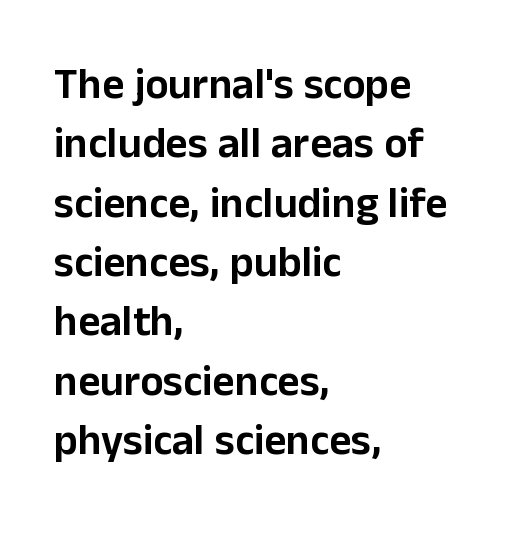
Q: Is the text italic (slanted)? A: No, it is upright.
Q: Is the typeface a serif or a sans-serif typeface? A: Sans-serif.
Q: Is the text underlined? A: No.
Q: How is the paragraph aligned? A: Left-aligned.
Q: Is the spacing between letters normal or unusually wide? A: Normal.
Q: Is the spacing between lines tight, normal or loose? A: Normal.
Q: Width (condensed, normal, or wide)? A: Normal.
Q: Stroke contrast? A: Low.
Q: x-height? A: Medium.
Q: Monospaced? A: No.
